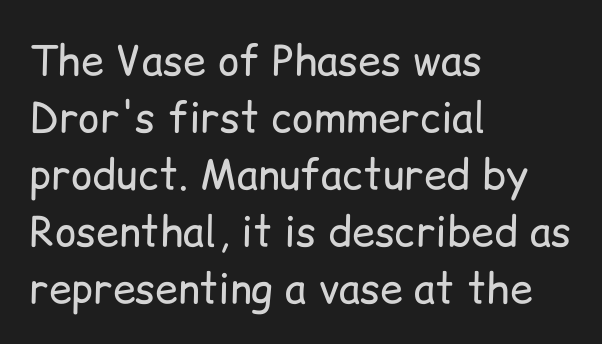
The image shows 41 px regular-weight sans-serif type, upright; set left-aligned, normal line spacing (1.39x), normal letter spacing, not underlined; low stroke contrast and a medium x-height.
